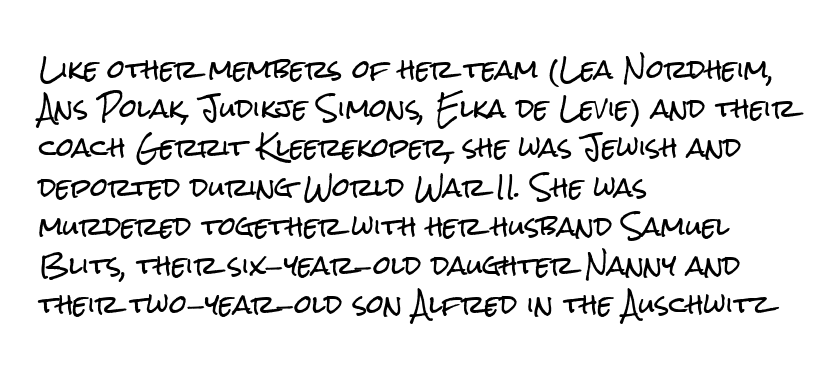
Q: Is the text italic (slanted)? A: No, it is upright.
Q: Is the text underlined? A: No.
Q: How is the paragraph aligned? A: Left-aligned.
Q: Is the spacing between letters normal or unusually wide? A: Normal.
Q: Is the spacing between lines tight, normal or loose? A: Normal.
